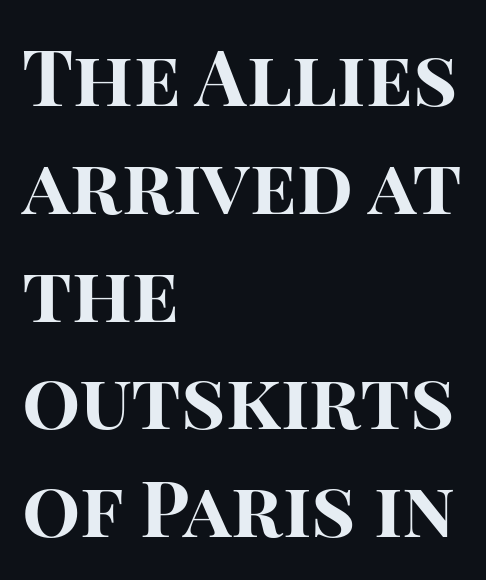
The image shows 77 px bold sans-serif type, upright; set left-aligned, normal line spacing (1.4x), normal letter spacing, not underlined; high stroke contrast and a large x-height.
